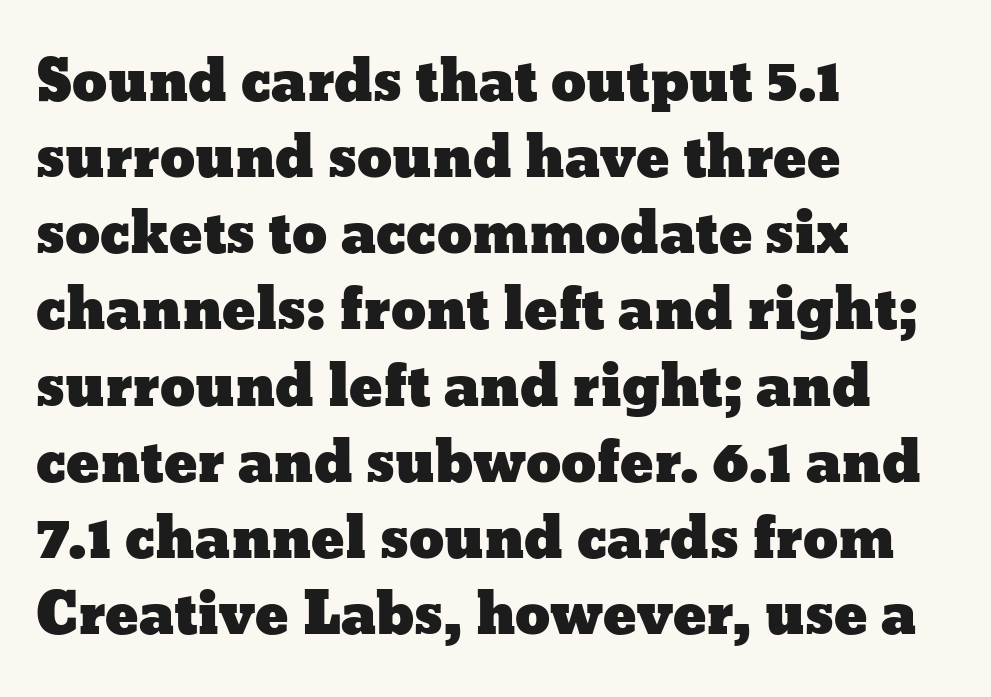
The letters stand straight up with perfectly vertical stems. Evenly set lines give the paragraph a standard silhouette. Alignment: flush left. This rendering leaves character spacing at its baseline value. Proportional: the letters do not fall into vertical columns. No word sits above an underline.
